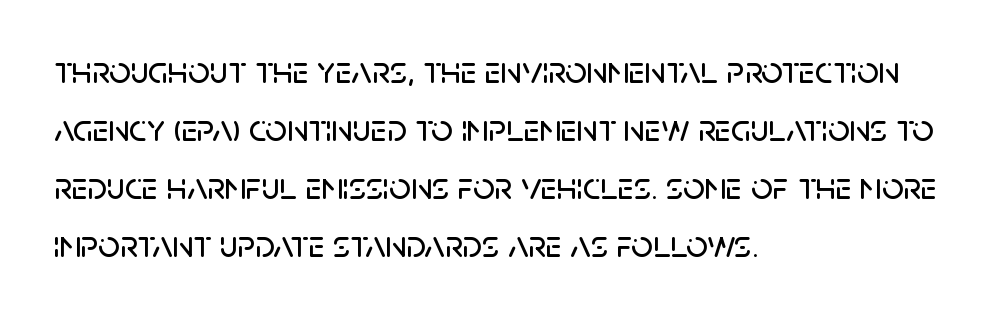
Proportional: the letters do not fall into vertical columns. Posture: straight, roman, zero tilt. If you measured baseline to baseline, you'd find a middling distance. Does extra space separate the letters? No, they use regular spacing. Each row of text sits above clean, open space. The lines are quadded left.
